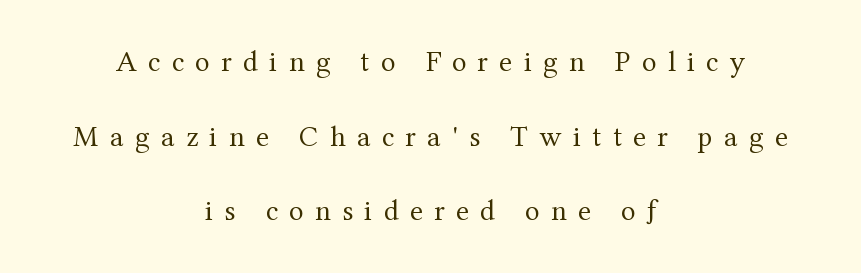
Q: Is the text bold? A: No.
Q: Is the text italic (slanted)? A: No, it is upright.
Q: Is the typeface a serif or a sans-serif typeface? A: Serif.
Q: Is the text underlined? A: No.
Q: How is the paragraph aligned? A: Centered.
Q: Is the spacing between letters normal or unusually wide? A: Unusually wide.
Q: Is the spacing between lines tight, normal or loose? A: Loose.
Q: Width (condensed, normal, or wide)? A: Normal.
Q: Stroke contrast? A: Medium.
Q: x-height? A: Medium.
Q: Monospaced? A: No.
